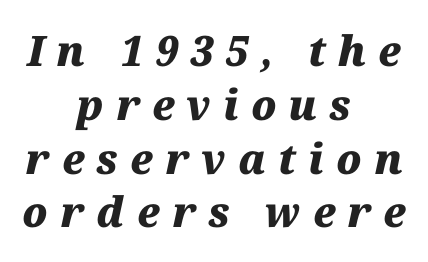
The rendering uses a bold face; every stroke is thick and dark. How would I describe the line gaps? Plain and ordinary. Character widths vary here, with narrow letters taking less room than wide ones. This sample is center-justified, so both line endings float freely. Here the glyphs are tracked loosely, breaking word shapes into spaced letters. The string is rendered with underlining switched off.
